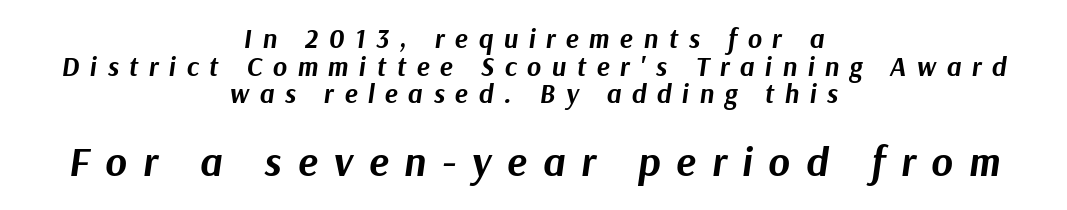
{"italic": "yes", "lean": "right", "slant_degrees": 9, "bold": "yes", "weight": "bold", "width": "normal", "stroke_contrast": "medium", "x_height": "medium", "monospaced": "no", "underline": "no", "align": "center", "line_spacing": "tight", "line_spacing_ratio": 1.02, "letter_spacing": "wide", "letter_spacing_em": 0.39, "larger_block": "second", "size_ratio": 1.52, "glyph_px": 41}
